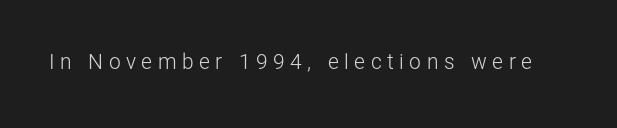
The image shows 21 px text type, upright; set unusually wide letter spacing (+0.26 em), not underlined.
